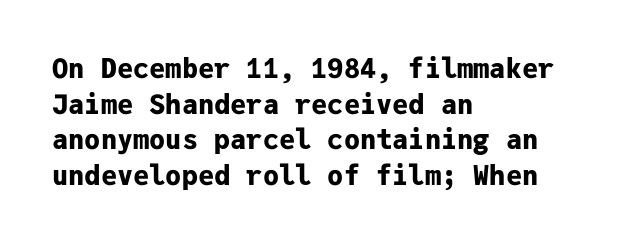
{"italic": "no", "bold": "yes", "underline": "no", "align": "left", "line_spacing": "normal", "line_spacing_ratio": 1.32, "letter_spacing": "normal", "letter_spacing_em": 0.0, "glyph_px": 27}
